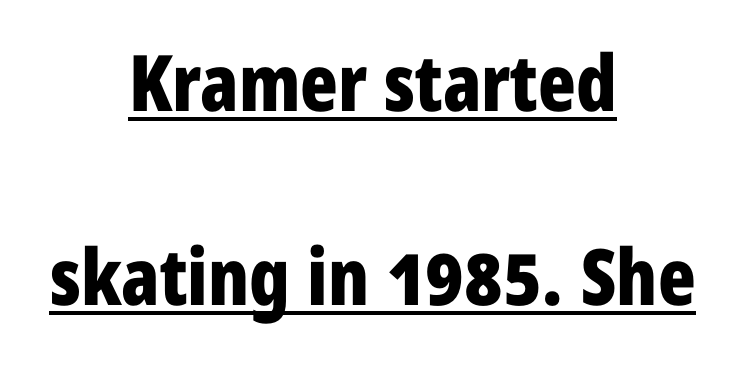
Q: Is the text bold? A: Yes.
Q: Is the text italic (slanted)? A: No, it is upright.
Q: Is the typeface a serif or a sans-serif typeface? A: Sans-serif.
Q: Is the text underlined? A: Yes.
Q: How is the paragraph aligned? A: Centered.
Q: Is the spacing between letters normal or unusually wide? A: Normal.
Q: Is the spacing between lines tight, normal or loose? A: Loose.
Q: Width (condensed, normal, or wide)? A: Condensed.
Q: Stroke contrast? A: Low.
Q: x-height? A: Medium.
Q: Monospaced? A: No.
